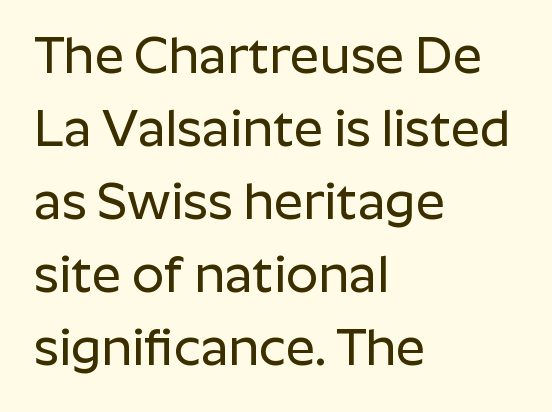
The image shows 51 px sans-serif type, upright; set left-aligned, normal line spacing (1.43x), normal letter spacing, not underlined; low stroke contrast and a medium x-height.
